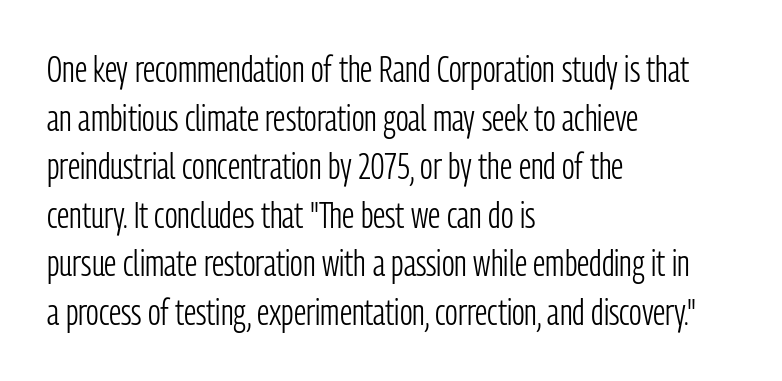
The rendering uses a moderate line-height, typical for paragraphs. You could not count columns in this text — the font is proportionally spaced. Is the stroke heavy? The answer is a plain regular-or-lighter. Layout note: lines flush left. Characters follow at the spacing the type designer built in. The space directly below the letters is spotless.
